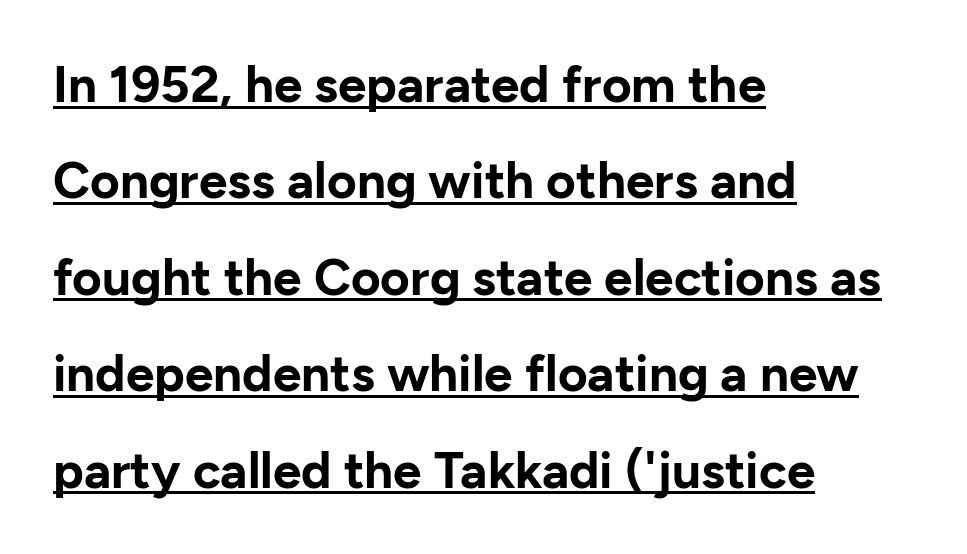
The image shows 51 px bold sans-serif type, upright; set left-aligned, line spacing 1.89x, normal letter spacing, underlined; low stroke contrast and a medium x-height.
